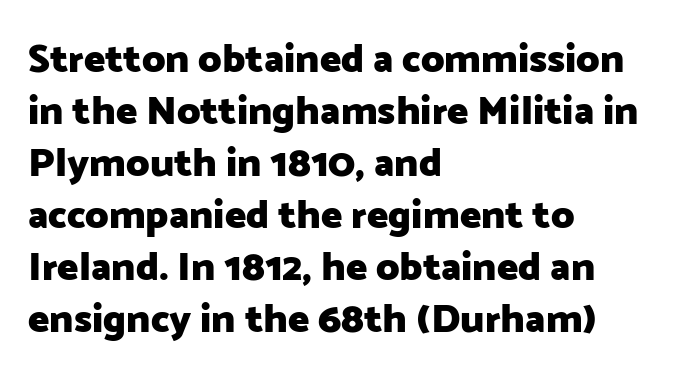
{"serif": "no", "italic": "no", "bold": "yes", "weight": "heavy", "width": "normal", "stroke_contrast": "low", "x_height": "medium", "monospaced": "no", "underline": "no", "align": "left", "line_spacing": "normal", "line_spacing_ratio": 1.3, "letter_spacing": "normal", "letter_spacing_em": 0.0, "glyph_px": 40}
